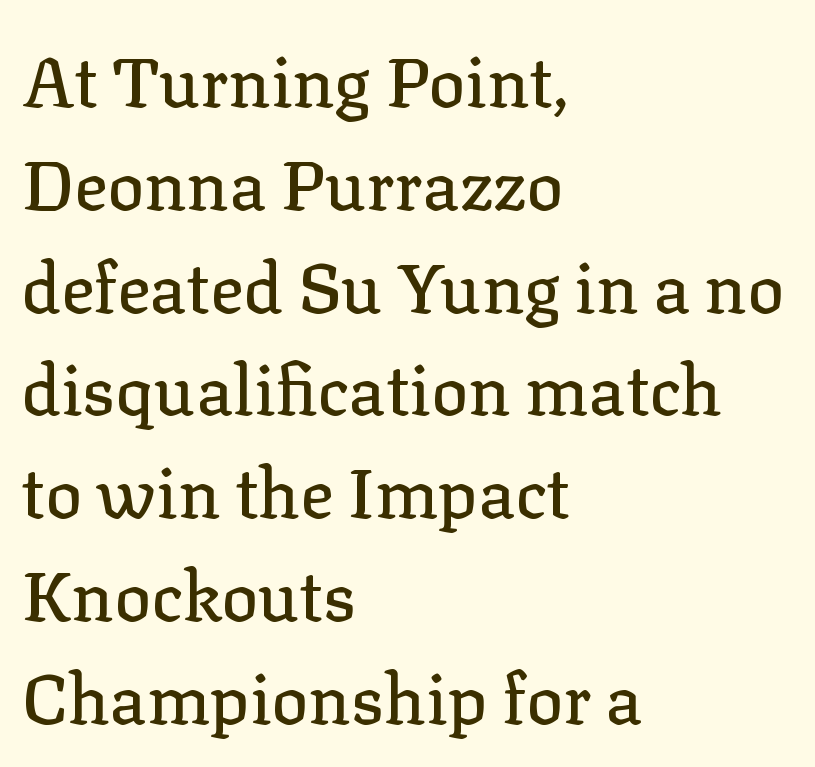
What stands out about the letter spacing? Nothing — it is the standard amount. To sum up the face: it has serifs. Alignment: flush left. Underlining? Definitely not there. Designer's note — italics off, roman on. Quick note: interline space is typical.
